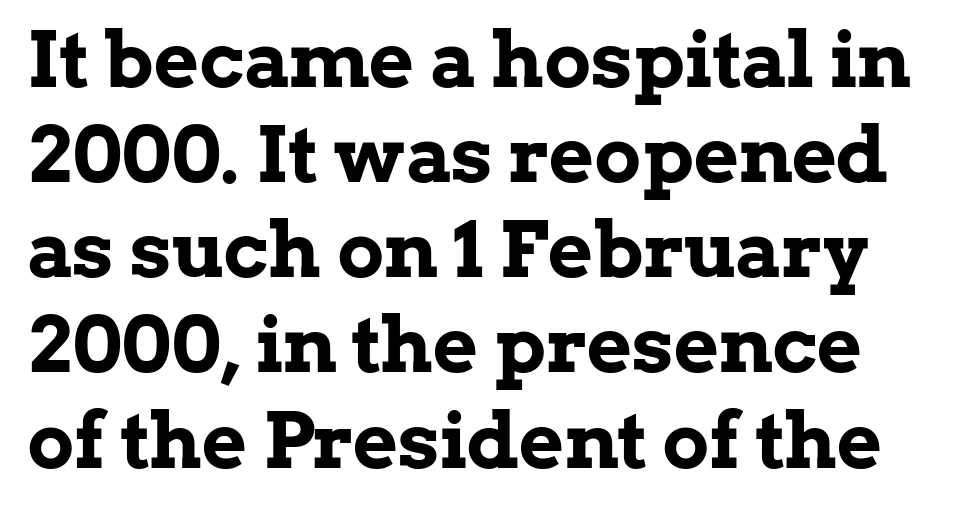
I'd call this a serif setting — the letters wear small feet. Between one letter and the next there's only the usual sliver of space. This sample uses an upright cut, with every glyph sitting square on the baseline. The rendering uses a bold face; every stroke is thick and dark. Varying glyph widths throughout — classic text-font behaviour.
